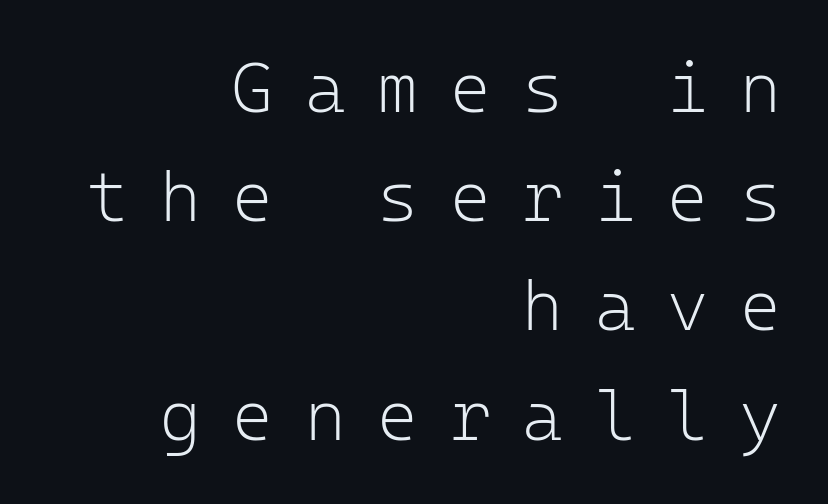
The image shows 70 px light sans-serif type, upright, monospaced; set right-aligned, normal line spacing (1.56x), unusually wide letter spacing (+0.45 em), not underlined; low stroke contrast and a medium x-height.
